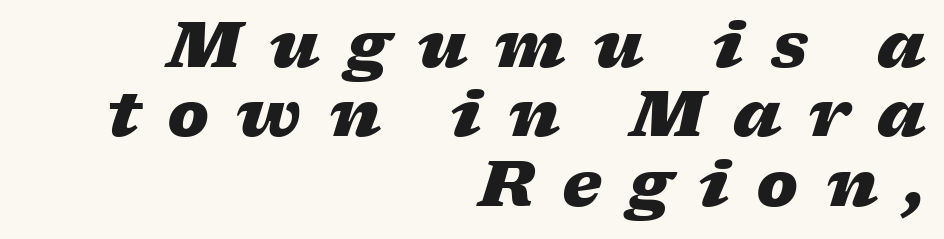
Q: Is the text bold? A: Yes.
Q: Is the text italic (slanted)? A: Yes, it leans right by about 17 degrees.
Q: Is the text underlined? A: No.
Q: How is the paragraph aligned? A: Right-aligned.
Q: Is the spacing between letters normal or unusually wide? A: Unusually wide.
Q: Is the spacing between lines tight, normal or loose? A: Tight.
Q: Width (condensed, normal, or wide)? A: Wide.
Q: Stroke contrast? A: Low.
Q: x-height? A: Medium.
Q: Monospaced? A: No.
